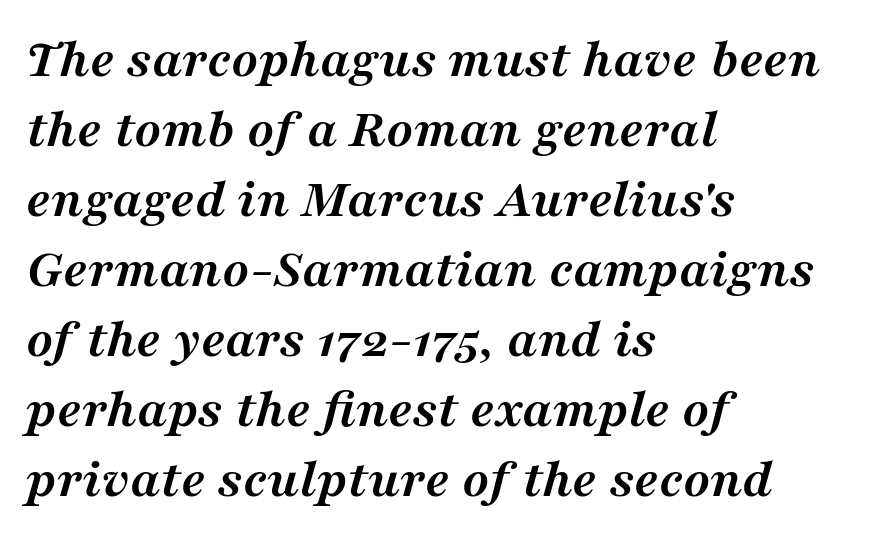
The image shows 56 px semibold serif type, italic (leaning right); set left-aligned, normal line spacing (1.25x), normal letter spacing, not underlined; medium stroke contrast and a medium x-height.
